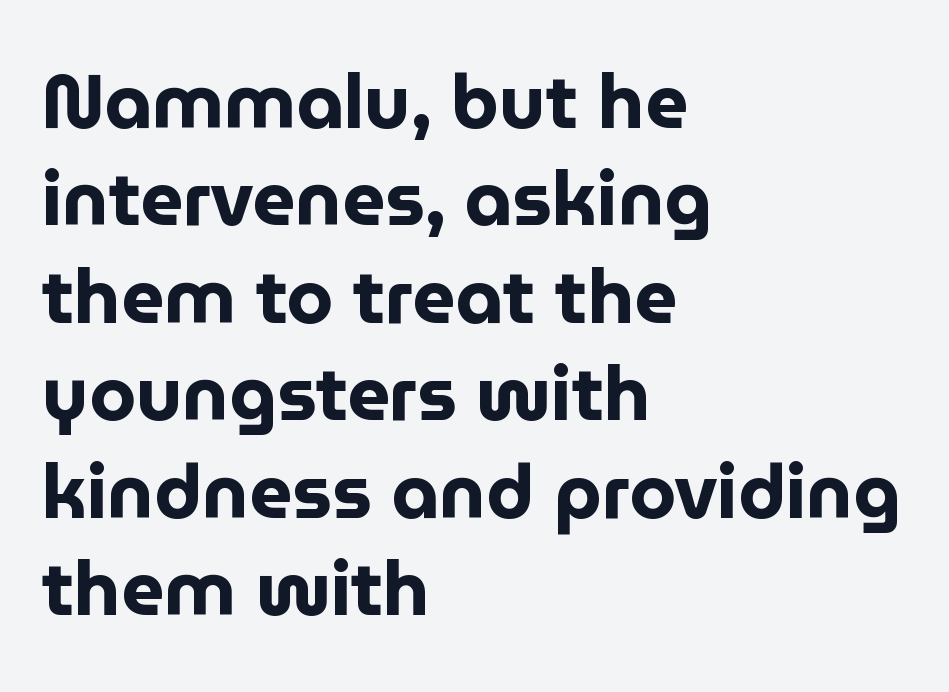
Q: Is the text bold? A: Yes.
Q: Is the text italic (slanted)? A: No, it is upright.
Q: Is the typeface a serif or a sans-serif typeface? A: Sans-serif.
Q: Is the text underlined? A: No.
Q: How is the paragraph aligned? A: Left-aligned.
Q: Is the spacing between letters normal or unusually wide? A: Normal.
Q: Is the spacing between lines tight, normal or loose? A: Normal.
Q: Width (condensed, normal, or wide)? A: Normal.
Q: Stroke contrast? A: Low.
Q: x-height? A: Medium.
Q: Monospaced? A: No.
